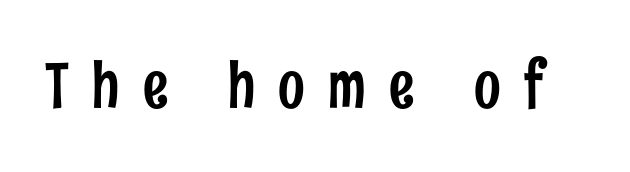
{"serif": "no", "italic": "no", "width": "condensed", "stroke_contrast": "low", "x_height": "medium", "monospaced": "no", "underline": "no", "letter_spacing": "wide", "letter_spacing_em": 0.37, "glyph_px": 63}
